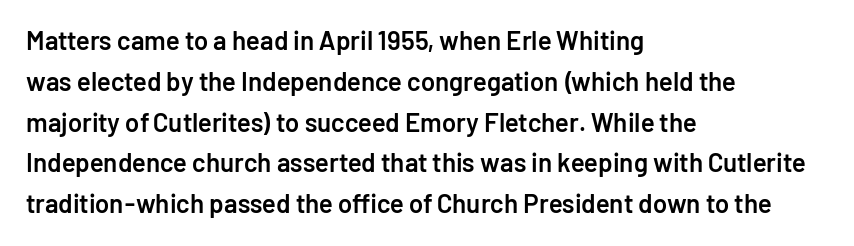
Caption: semibold face, moderately heavy strokes. Students, observe: this is what conventionally led text looks like. Quick note: not italic, upright. A bare baseline throughout the passage.
